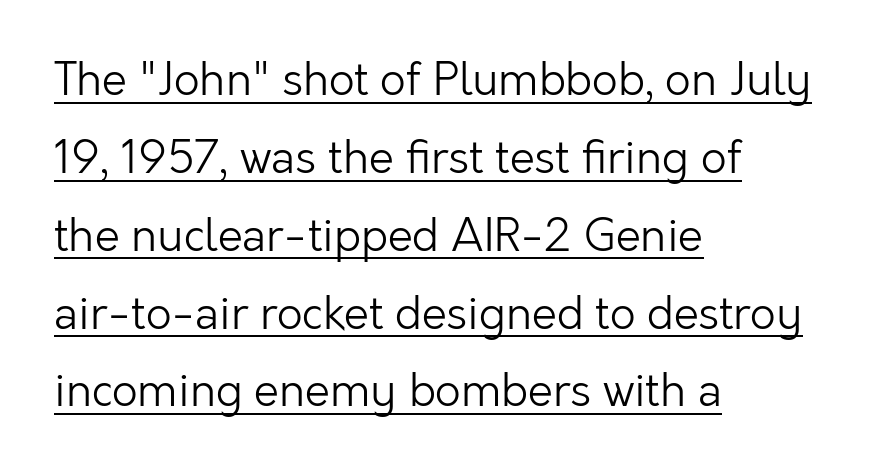
{"serif": "no", "italic": "no", "bold": "no", "weight": "light", "width": "normal", "stroke_contrast": "low", "x_height": "medium", "monospaced": "no", "underline": "yes", "align": "left", "line_spacing_ratio": 1.73, "letter_spacing": "normal", "letter_spacing_em": 0.0, "glyph_px": 45}
